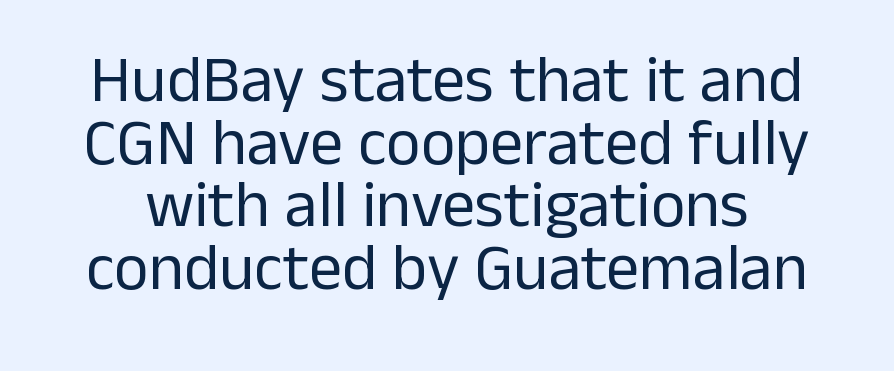
The font sits on the lighter half of the weight spectrum, regular included. The zone under the glyphs is completely vacant. Examine the stroke ends and you'll find no serifs. Does the lettering tilt? It doesn't — this is upright.
